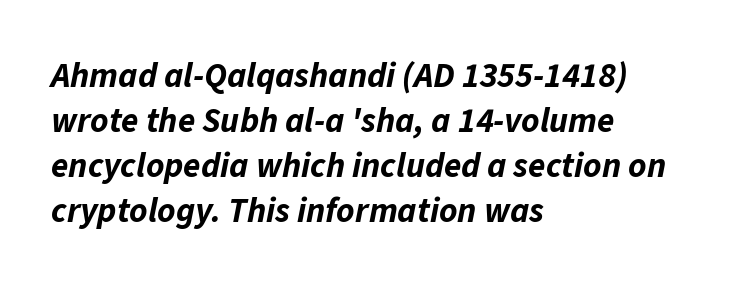
{"italic": "yes", "lean": "right", "slant_degrees": 11, "bold": "yes", "weight": "bold", "width": "normal", "stroke_contrast": "low", "x_height": "medium", "monospaced": "no", "underline": "no", "align": "left", "line_spacing": "normal", "line_spacing_ratio": 1.29, "letter_spacing": "normal", "letter_spacing_em": 0.0, "glyph_px": 35}
